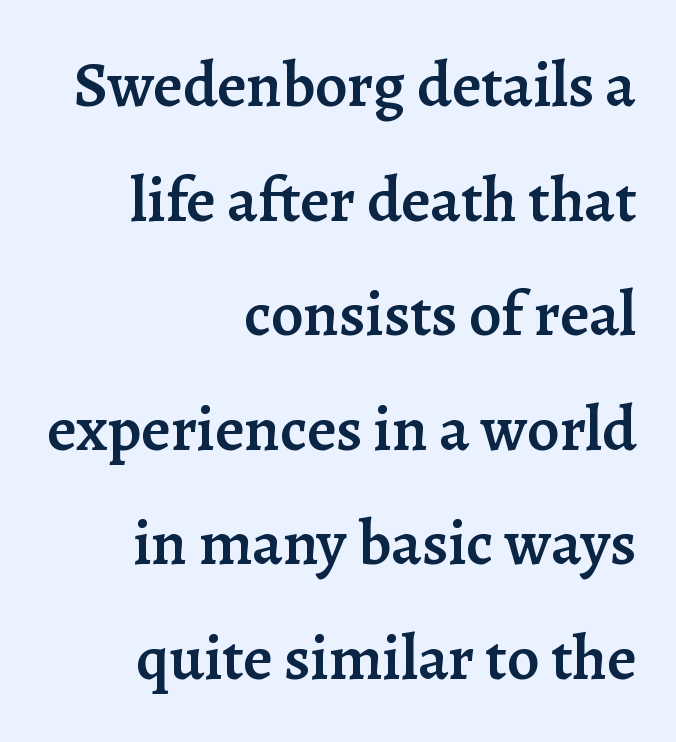
These lines carry some extra weight — a demibold, not a full bold. Inter-character spacing is left at the font's built-in metrics. Looks like regular typesetting: each glyph gets only the width it needs. Honestly, there is no underline to notice here at all. Serif or sans? Serif — the stroke terminals have little feet.
